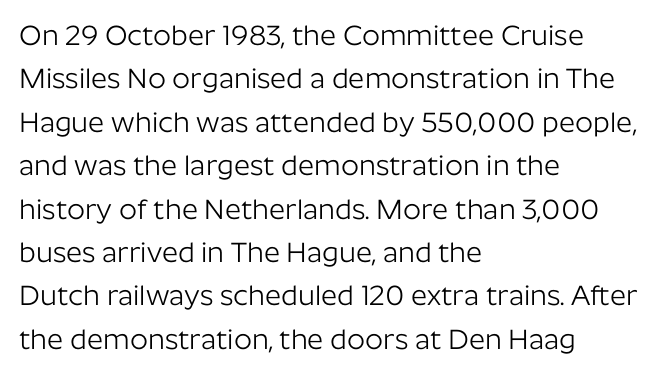
Students, observe: this is what conventionally led text looks like. These lines keep a tight, regular rhythm from letter to letter. The passage shown is typed in a proportional face where columns would drift. A clean baseline with only descenders dipping below it.
